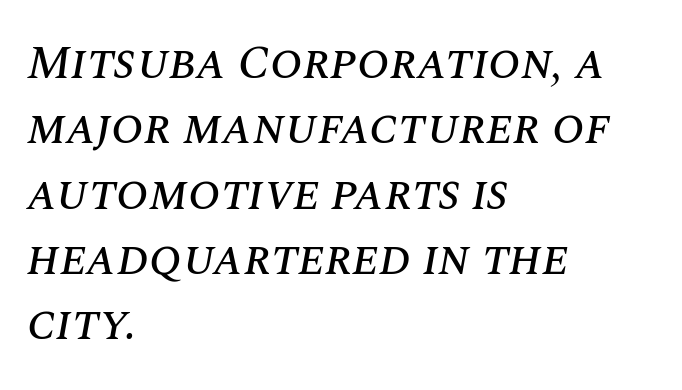
The image shows 48 px text type, italic (leaning right); set left-aligned, normal line spacing (1.36x), normal letter spacing, not underlined; medium stroke contrast and a large x-height.
